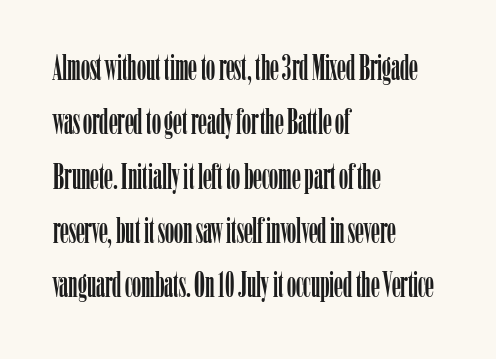
Q: Is the text italic (slanted)? A: No, it is upright.
Q: Is the typeface a serif or a sans-serif typeface? A: Serif.
Q: Is the text underlined? A: No.
Q: How is the paragraph aligned? A: Left-aligned.
Q: Is the spacing between letters normal or unusually wide? A: Normal.
Q: Is the spacing between lines tight, normal or loose? A: Normal.
Q: Width (condensed, normal, or wide)? A: Condensed.
Q: Stroke contrast? A: Low.
Q: x-height? A: Medium.
Q: Monospaced? A: No.
